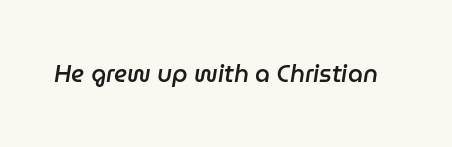
{"italic": "yes", "lean": "right", "slant_degrees": 9, "bold": "semi", "underline": "no", "letter_spacing": "normal", "letter_spacing_em": 0.0, "glyph_px": 24}
